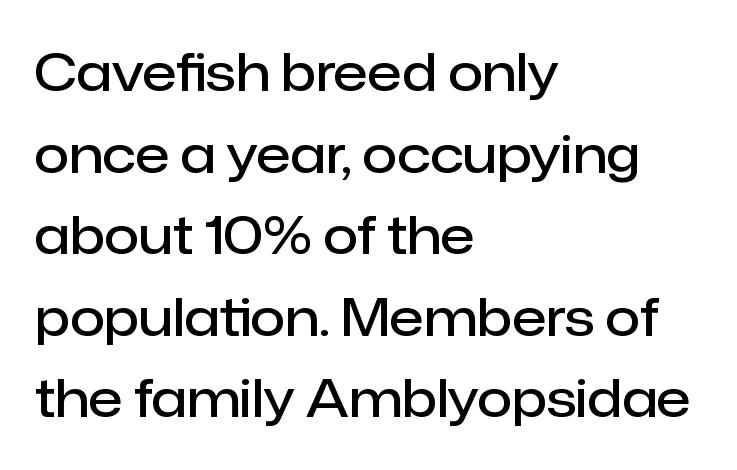
The image shows 51 px semibold sans-serif type, upright; set left-aligned, normal line spacing (1.6x), normal letter spacing, not underlined; low stroke contrast and a medium x-height.
